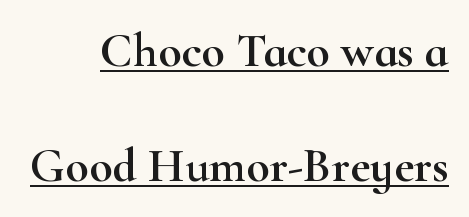
The image shows 48 px wide serif type, upright; set right-aligned, loose line spacing (2.4x), normal letter spacing, underlined; high stroke contrast and a small x-height.
